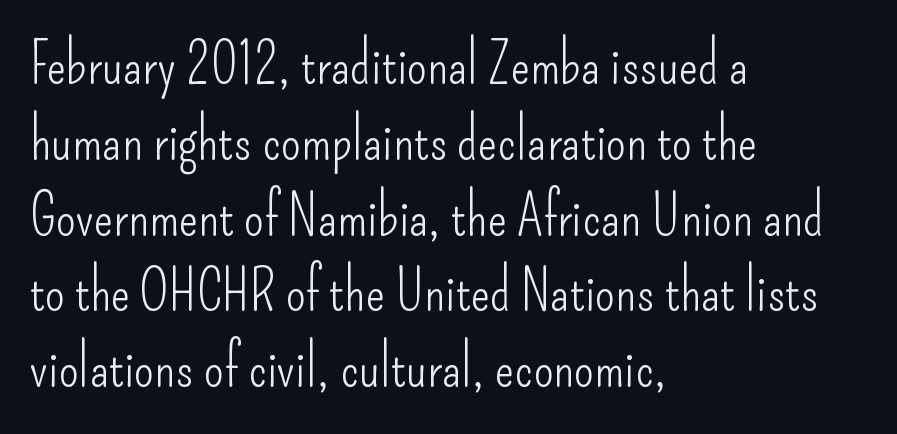
Note the varied advance widths — an 'i' is clearly narrower than an 'm'. No heavy texture on the line: the type isn't bold. Rows of type keep a routine distance in the vertical direction. The text was rendered using a sans face with plain stroke endings. When letters stand straight like this, we call the style roman or upright.
